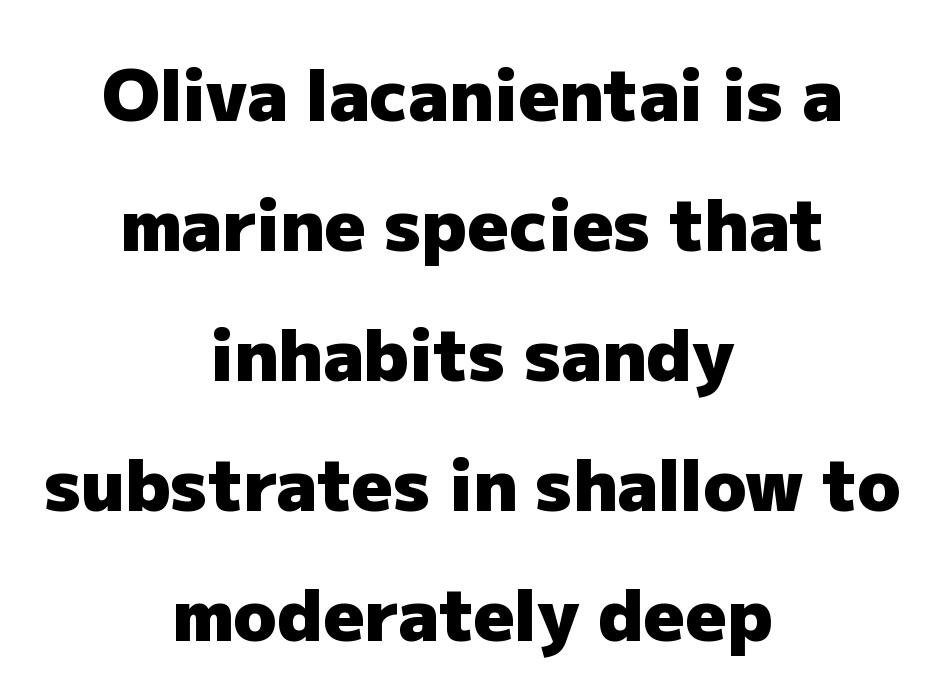
The image shows 71 px heavy sans-serif type, upright; set centered, line spacing 1.83x, normal letter spacing, not underlined; low stroke contrast and a medium x-height.
